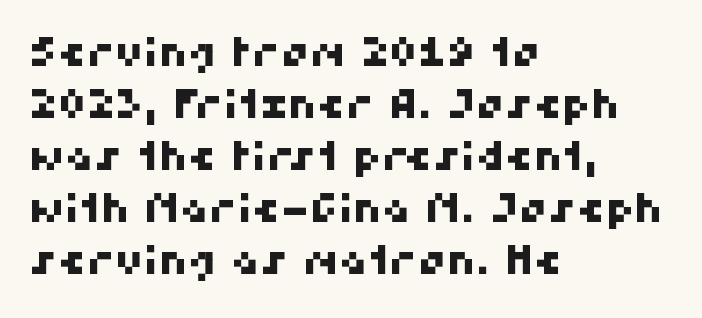
{"serif": "no", "width": "normal", "stroke_contrast": "high", "x_height": "medium", "monospaced": "no", "underline": "no", "align": "left", "line_spacing": "normal", "line_spacing_ratio": 1.3, "letter_spacing": "normal", "letter_spacing_em": 0.0, "glyph_px": 40}
